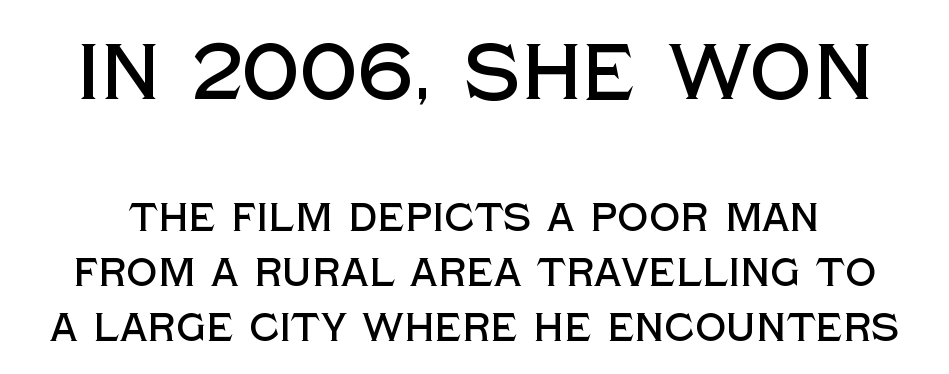
{"serif": "no", "italic": "no", "width": "normal", "x_height": "large", "monospaced": "no", "underline": "no", "line_spacing": "normal", "line_spacing_ratio": 1.41, "letter_spacing": "normal", "letter_spacing_em": 0.0, "larger_block": "first", "size_ratio": 2.0, "glyph_px": 78}
